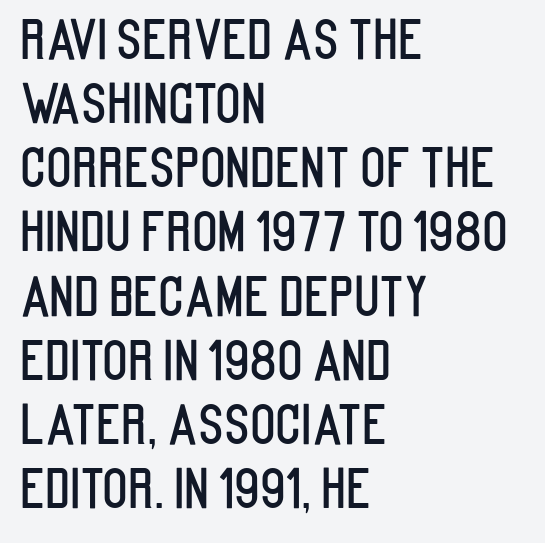
The type family on display is of the sans-serif kind. Italic: no, the glyphs are upright roman. The rendering uses natural spacing where letterforms have individual widths. The letters sit at their default tracking, neither squeezed nor spread. Underline: absent. One-word summary of the alignment: left.
